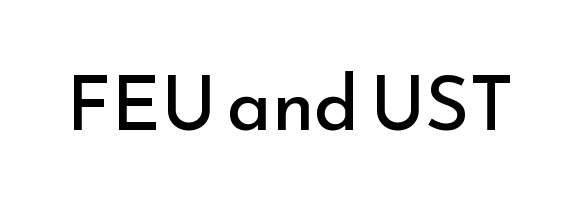
{"serif": "no", "italic": "no", "bold": "no", "weight": "regular", "width": "normal", "stroke_contrast": "low", "x_height": "small", "monospaced": "no", "underline": "no", "letter_spacing": "normal", "letter_spacing_em": 0.0, "glyph_px": 76}
